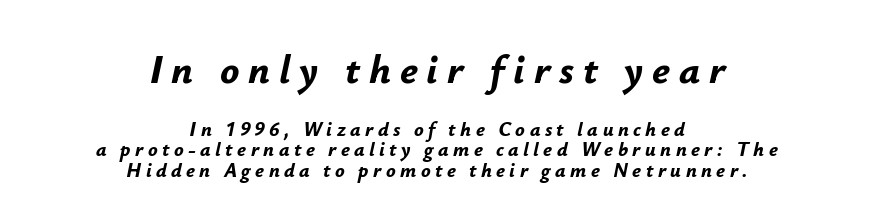
The horizontal fit of the characters is loose and conspicuously gappy. Alignment: centered. The rendering shrinks the type as you move from the upper chunk to the lower. A typesetter would call this proportional, since set widths differ per character. Descenders are the only things crossing below the line. The sample has been set heavy, in full bold.
